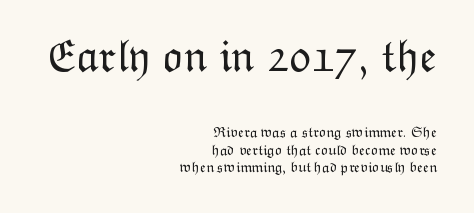
Q: Is the text bold? A: No.
Q: Is the text italic (slanted)? A: No, it is upright.
Q: Is the text underlined? A: No.
Q: How is the paragraph aligned? A: Right-aligned.
Q: Is the spacing between letters normal or unusually wide? A: Normal.
Q: Which block of text is set in a larger size, the first (top) or the second (bottom)? A: The first (top) one.
Q: Width (condensed, normal, or wide)? A: Normal.
Q: Stroke contrast? A: Low.
Q: x-height? A: Medium.
Q: Monospaced? A: No.
